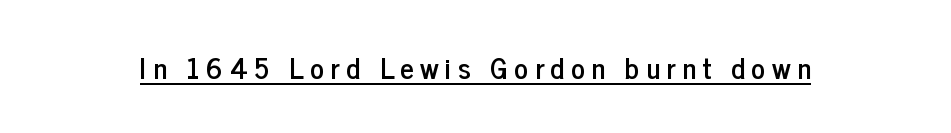
The image shows 29 px condensed sans-serif type, upright; set unusually wide letter spacing (+0.22 em), underlined; low stroke contrast and a medium x-height.
